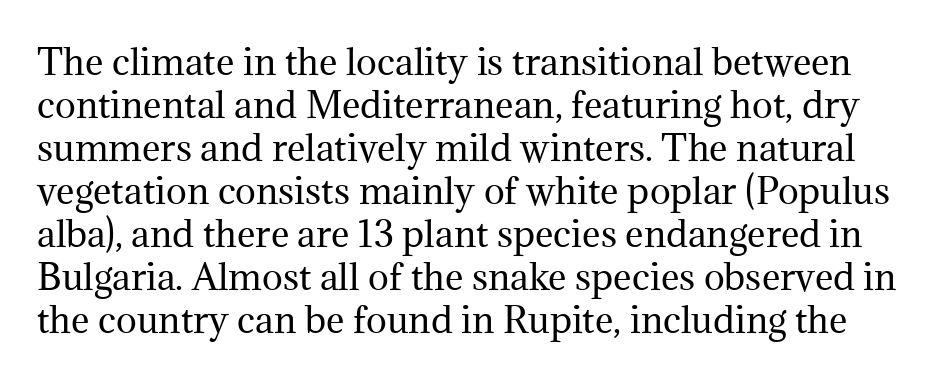
Q: Is the text bold? A: No.
Q: Is the text italic (slanted)? A: No, it is upright.
Q: Is the typeface a serif or a sans-serif typeface? A: Serif.
Q: Is the text underlined? A: No.
Q: Is the spacing between letters normal or unusually wide? A: Normal.
Q: Width (condensed, normal, or wide)? A: Normal.
Q: Stroke contrast? A: Medium.
Q: x-height? A: Medium.
Q: Monospaced? A: No.
